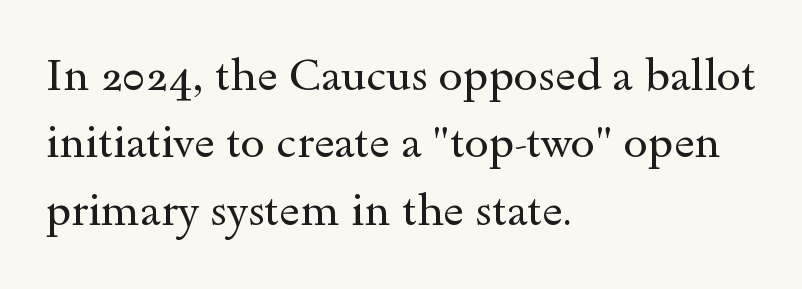
{"serif": "yes", "italic": "no", "bold": "no", "weight": "regular", "width": "wide", "x_height": "small", "monospaced": "no", "underline": "no", "align": "left", "line_spacing": "normal", "line_spacing_ratio": 1.53, "letter_spacing": "normal", "letter_spacing_em": 0.0, "glyph_px": 44}
